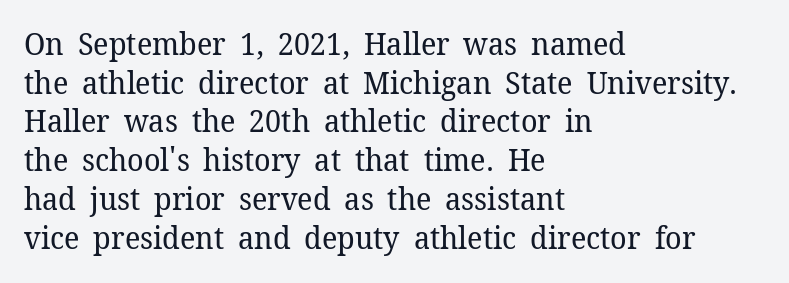
The image shows 31 px regular-weight serif type, upright; set left-aligned, normal line spacing (1.25x), normal letter spacing, not underlined; low stroke contrast and a medium x-height.
